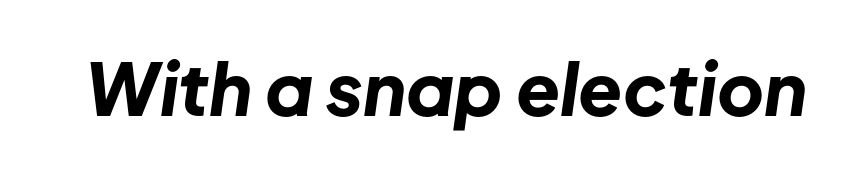
Only glyphs here, with clear space below each row. Its strokes are broad and dark, the hallmark of bold type. The face used here is proportionally spaced, like ordinary book or web type. Characters are canted at an angle relative to the baseline's perpendicular.
